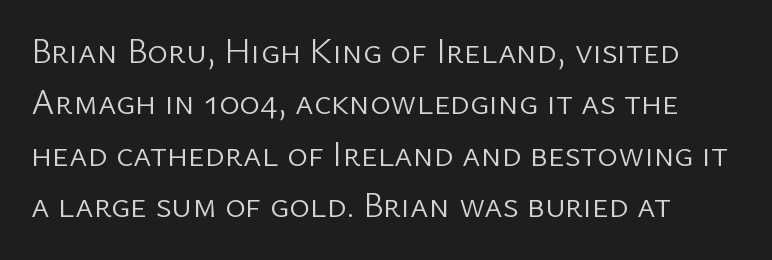
The passage shown has conventional tracking throughout. Think standard paragraph weight, or any step lighter than that. Is this a fixed-width face? No — the glyphs have proportional, varying widths. The typeface chosen for these lines omits serifs. Descenders hang freely into open space. If you measured baseline to baseline, you'd find a middling distance.
